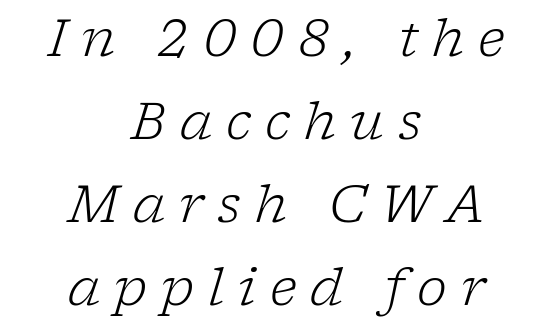
The image shows 51 px light serif type, italic (leaning right); set centered, normal line spacing (1.63x), unusually wide letter spacing (+0.27 em), not underlined; low stroke contrast and a medium x-height.
